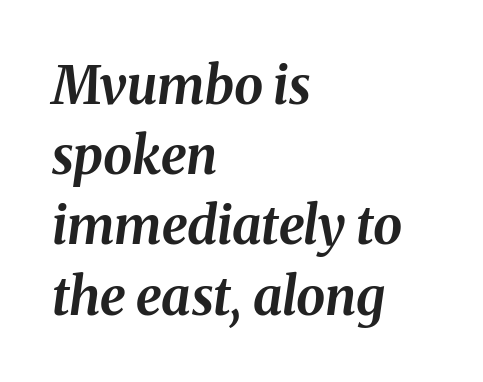
The setting favours the left margin, as ordinary paragraphs usually do. The rendering uses natural spacing where letterforms have individual widths. Check under the words: just untouched page. Emphasis by weight is at full strength: bold.
